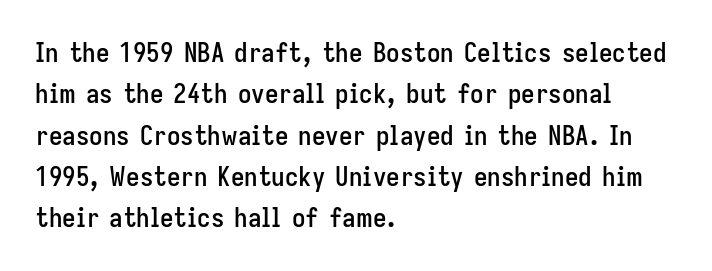
The image shows 27 px text type, upright; set left-aligned, normal line spacing (1.53x), normal letter spacing, not underlined.
